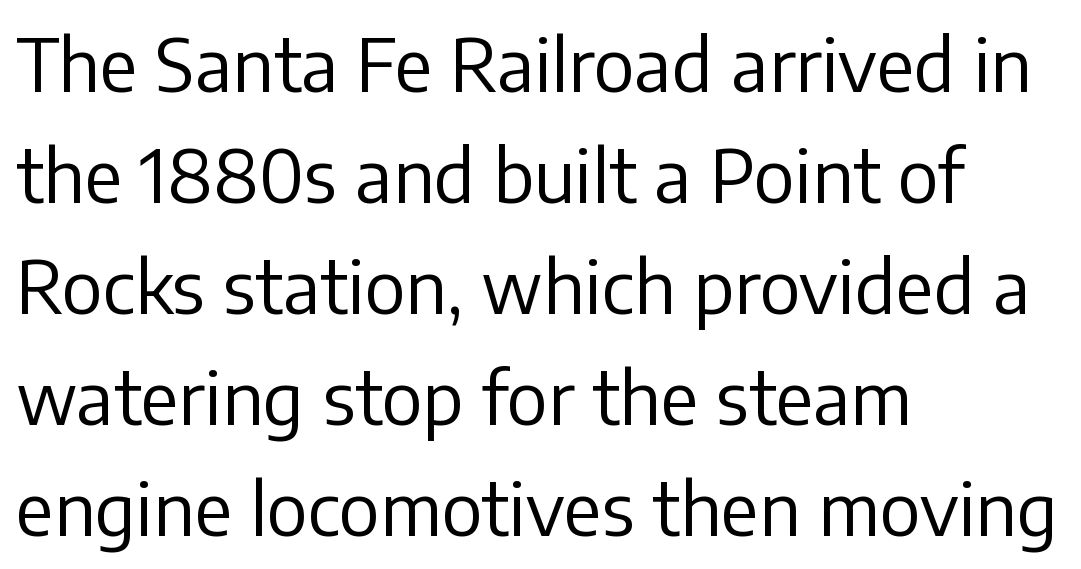
A typesetter would call this proportional, since set widths differ per character. Notice how the stems are strictly vertical — no italics here. Descenders are the only things crossing below the line. Bold? No — there's no thickening of the strokes. Layout note: lines flush left.
